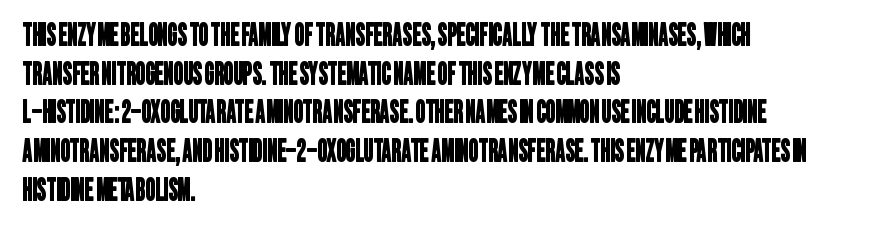
Q: Is the typeface a serif or a sans-serif typeface? A: Sans-serif.
Q: Is the text underlined? A: No.
Q: How is the paragraph aligned? A: Left-aligned.
Q: Is the spacing between letters normal or unusually wide? A: Normal.
Q: Is the spacing between lines tight, normal or loose? A: Normal.
Q: Width (condensed, normal, or wide)? A: Condensed.
Q: Stroke contrast? A: Low.
Q: x-height? A: Large.
Q: Monospaced? A: No.
